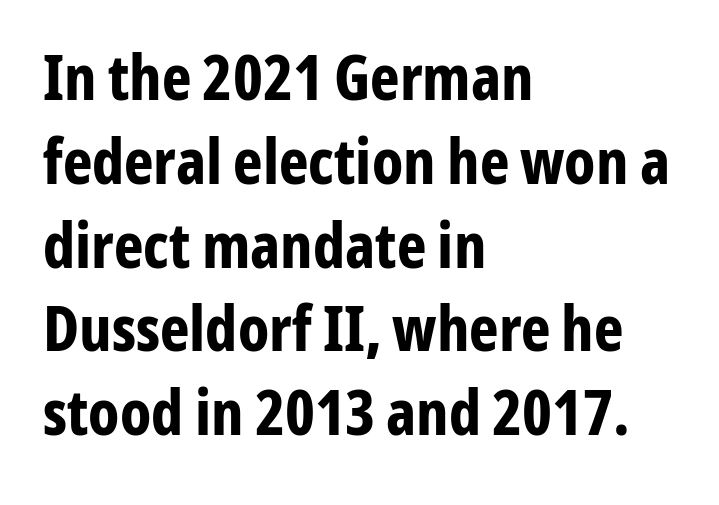
Chunky letters — that's bold for sure. Compared with typical paragraphs, the rows here are spaced about the same. This sample has the flowing, uneven cadence of proportional lettering. This sample uses a sans-serif face.
